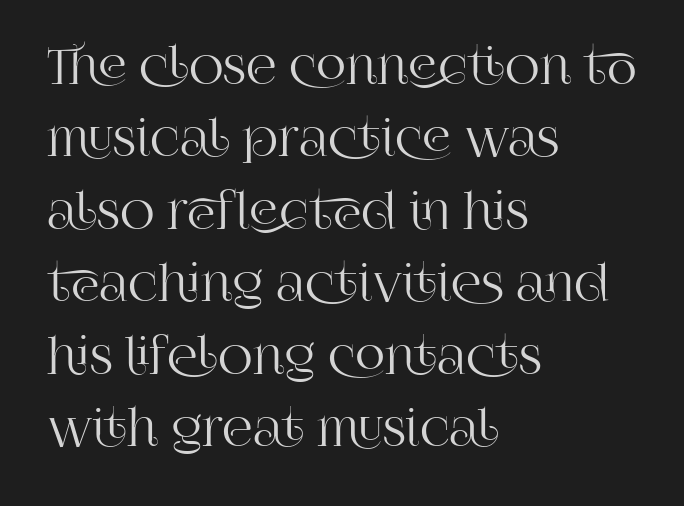
Q: Is the text italic (slanted)? A: No, it is upright.
Q: Is the typeface a serif or a sans-serif typeface? A: Serif.
Q: Is the text underlined? A: No.
Q: How is the paragraph aligned? A: Left-aligned.
Q: Is the spacing between letters normal or unusually wide? A: Normal.
Q: Is the spacing between lines tight, normal or loose? A: Normal.
Q: Width (condensed, normal, or wide)? A: Normal.
Q: Stroke contrast? A: High.
Q: x-height? A: Large.
Q: Monospaced? A: No.
